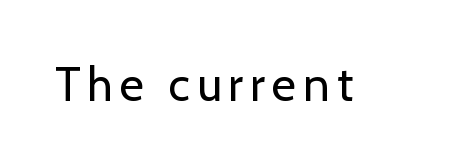
The image shows 47 px regular-weight sans-serif type, upright; set not underlined; low stroke contrast and a medium x-height.
